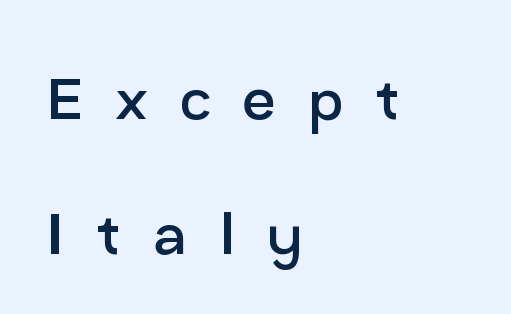
Q: Is the text bold? A: No.
Q: Is the text italic (slanted)? A: No, it is upright.
Q: Is the typeface a serif or a sans-serif typeface? A: Sans-serif.
Q: Is the text underlined? A: No.
Q: How is the paragraph aligned? A: Left-aligned.
Q: Is the spacing between letters normal or unusually wide? A: Unusually wide.
Q: Width (condensed, normal, or wide)? A: Normal.
Q: Stroke contrast? A: Low.
Q: x-height? A: Medium.
Q: Monospaced? A: No.
